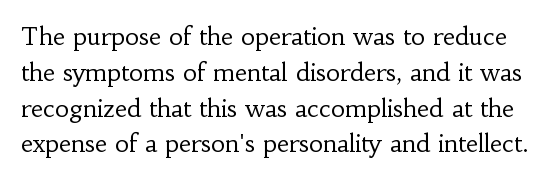
The image shows 24 px text type, upright; set normal line spacing (1.49x), normal letter spacing, not underlined.
